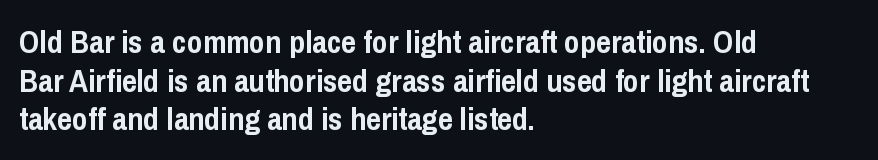
Q: Is the text bold? A: Yes.
Q: Is the text italic (slanted)? A: No, it is upright.
Q: Is the typeface a serif or a sans-serif typeface? A: Sans-serif.
Q: Is the text underlined? A: No.
Q: How is the paragraph aligned? A: Left-aligned.
Q: Is the spacing between letters normal or unusually wide? A: Normal.
Q: Width (condensed, normal, or wide)? A: Condensed.
Q: Stroke contrast? A: Low.
Q: x-height? A: Medium.
Q: Monospaced? A: No.
